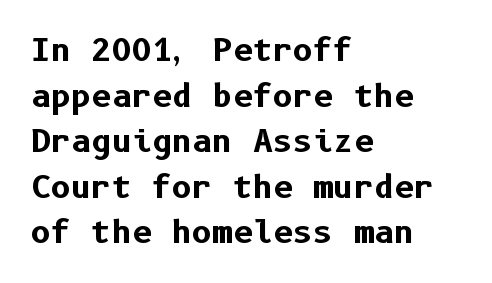
{"serif": "no", "italic": "no", "bold": "yes", "weight": "bold", "width": "normal", "stroke_contrast": "low", "x_height": "medium", "underline": "no", "align": "left", "line_spacing": "normal", "line_spacing_ratio": 1.47, "letter_spacing": "normal", "letter_spacing_em": 0.0, "glyph_px": 31}
